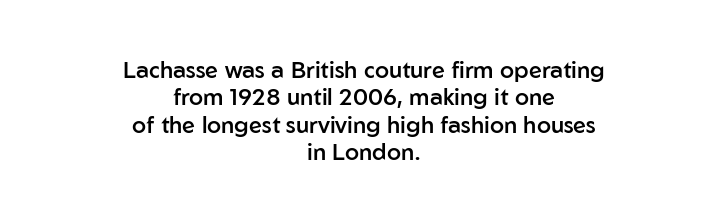
Q: Is the text bold? A: Semi-bold.
Q: Is the text italic (slanted)? A: No, it is upright.
Q: Is the text underlined? A: No.
Q: How is the paragraph aligned? A: Centered.
Q: Is the spacing between letters normal or unusually wide? A: Normal.
